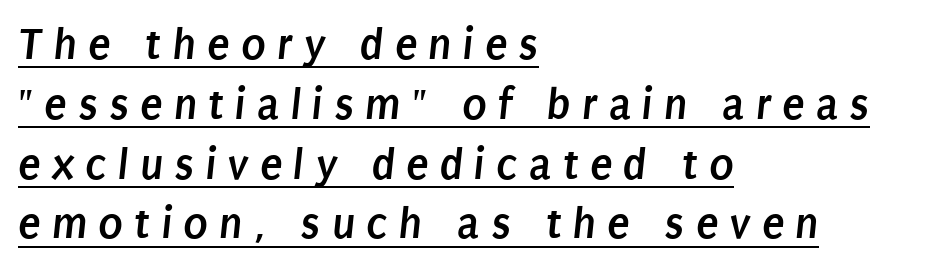
The image shows 46 px semibold, condensed sans-serif type; set left-aligned, normal line spacing (1.3x), unusually wide letter spacing (+0.24 em), underlined; low stroke contrast and a large x-height.
